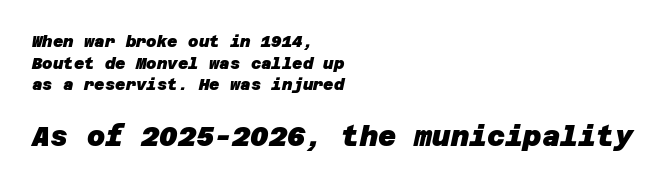
The image shows 28 px heavy sans-serif type; set left-aligned, normal line spacing (1.35x), normal letter spacing, not underlined; the second (bottom) block is 1.75x larger; low stroke contrast and a large x-height.
